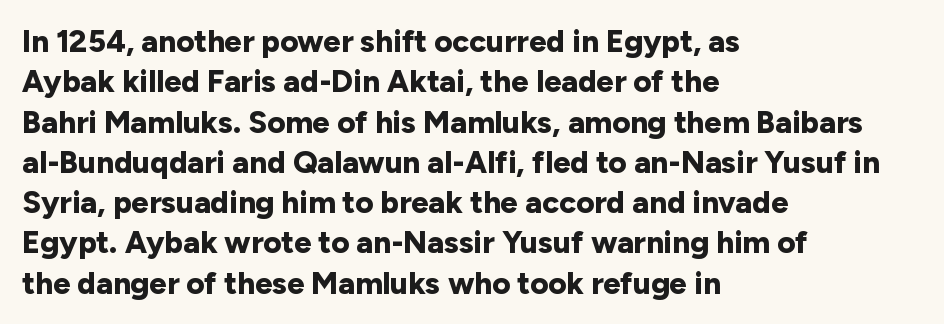
Q: Is the text bold? A: Yes.
Q: Is the text italic (slanted)? A: No, it is upright.
Q: Is the typeface a serif or a sans-serif typeface? A: Sans-serif.
Q: Is the text underlined? A: No.
Q: How is the paragraph aligned? A: Left-aligned.
Q: Is the spacing between letters normal or unusually wide? A: Normal.
Q: Is the spacing between lines tight, normal or loose? A: Normal.
Q: Width (condensed, normal, or wide)? A: Normal.
Q: Stroke contrast? A: Low.
Q: x-height? A: Medium.
Q: Monospaced? A: No.
